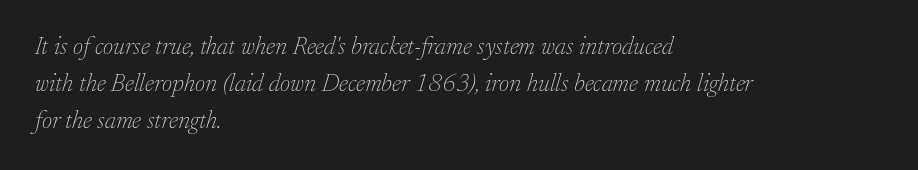
Q: Is the text bold? A: No.
Q: Is the text italic (slanted)? A: Yes, it leans right by about 17 degrees.
Q: Is the text underlined? A: No.
Q: How is the paragraph aligned? A: Left-aligned.
Q: Is the spacing between letters normal or unusually wide? A: Normal.
Q: Is the spacing between lines tight, normal or loose? A: Normal.
